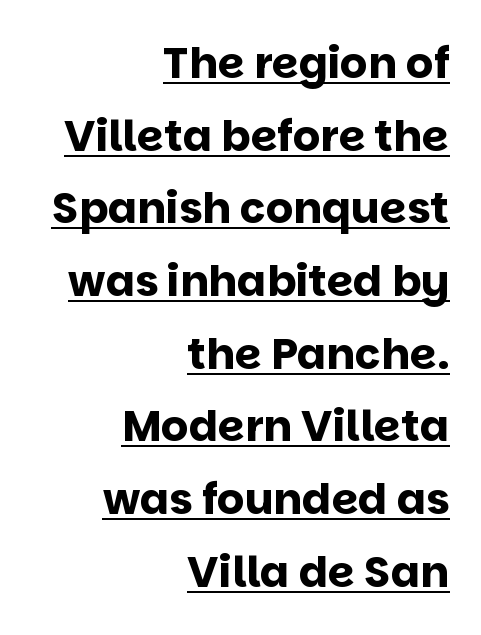
Q: Is the text bold? A: Yes.
Q: Is the text italic (slanted)? A: No, it is upright.
Q: Is the typeface a serif or a sans-serif typeface? A: Sans-serif.
Q: Is the text underlined? A: Yes.
Q: How is the paragraph aligned? A: Right-aligned.
Q: Is the spacing between letters normal or unusually wide? A: Normal.
Q: Is the spacing between lines tight, normal or loose? A: Normal.
Q: Width (condensed, normal, or wide)? A: Normal.
Q: Stroke contrast? A: Low.
Q: x-height? A: Large.
Q: Monospaced? A: No.
